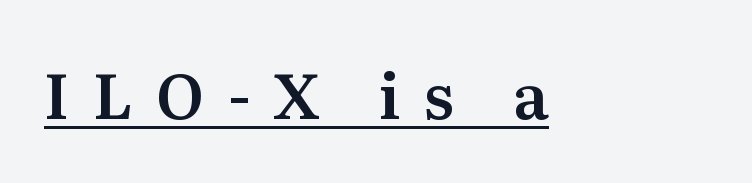
The image shows 63 px serif type, upright; set unusually wide letter spacing (+0.37 em), underlined; medium stroke contrast and a medium x-height.
